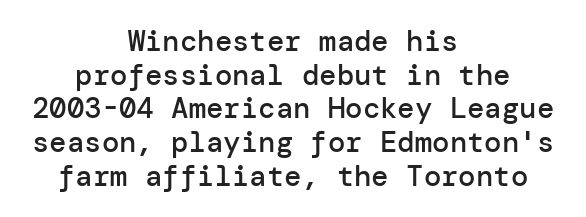
Are there feet on the stems? There aren't — it's a sans. Strokes here are thickened, but only to semibold level. A clean baseline with only descenders dipping below it. No extra tracking has been applied to these lines. This sample uses an upright cut, with every glyph sitting square on the baseline.
